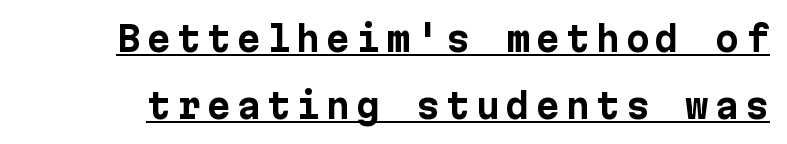
Q: Is the text bold? A: Yes.
Q: Is the text italic (slanted)? A: No, it is upright.
Q: Is the typeface a serif or a sans-serif typeface? A: Sans-serif.
Q: Is the text underlined? A: Yes.
Q: Is the spacing between lines tight, normal or loose? A: Loose.
Q: Width (condensed, normal, or wide)? A: Normal.
Q: Stroke contrast? A: Low.
Q: x-height? A: Medium.
